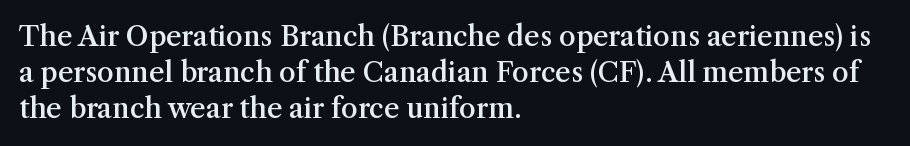
{"italic": "no", "bold": "semi", "underline": "no", "align": "left", "line_spacing": "normal", "line_spacing_ratio": 1.34, "letter_spacing": "normal", "letter_spacing_em": 0.0, "glyph_px": 27}
